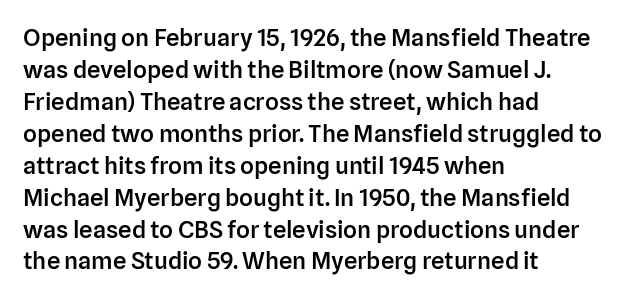
{"italic": "no", "bold": "semi", "underline": "no", "align": "left", "line_spacing": "normal", "line_spacing_ratio": 1.33, "letter_spacing": "normal", "letter_spacing_em": 0.0, "glyph_px": 24}
